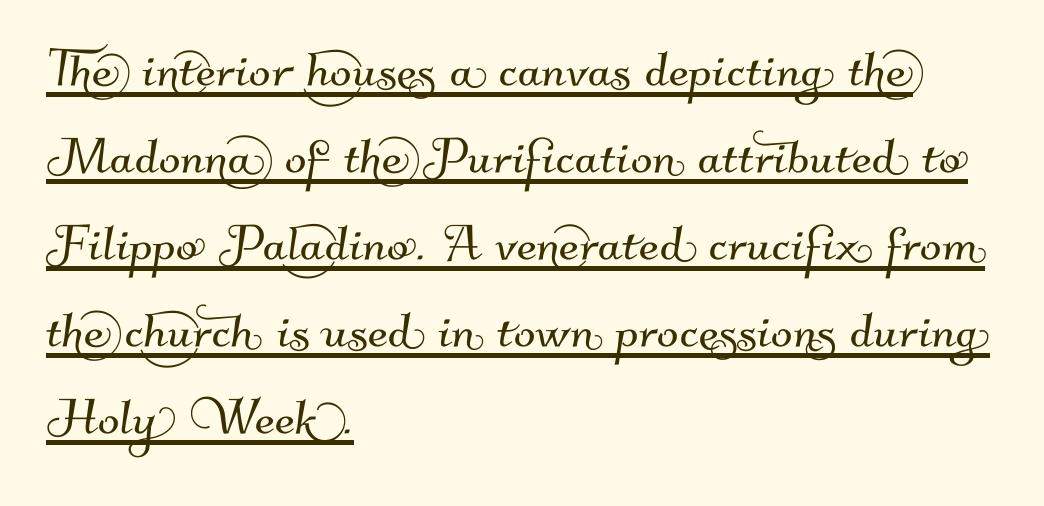
Q: Is the typeface a serif or a sans-serif typeface? A: Sans-serif.
Q: Is the text underlined? A: Yes.
Q: How is the paragraph aligned? A: Left-aligned.
Q: Is the spacing between letters normal or unusually wide? A: Normal.
Q: Is the spacing between lines tight, normal or loose? A: Normal.
Q: Width (condensed, normal, or wide)? A: Normal.
Q: Stroke contrast? A: Medium.
Q: x-height? A: Small.
Q: Monospaced? A: No.
